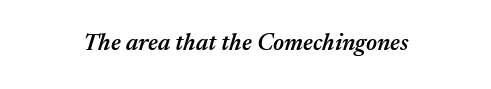
{"italic": "yes", "lean": "right", "slant_degrees": 17, "bold": "semi", "underline": "no", "letter_spacing": "normal", "letter_spacing_em": 0.0, "glyph_px": 24}
